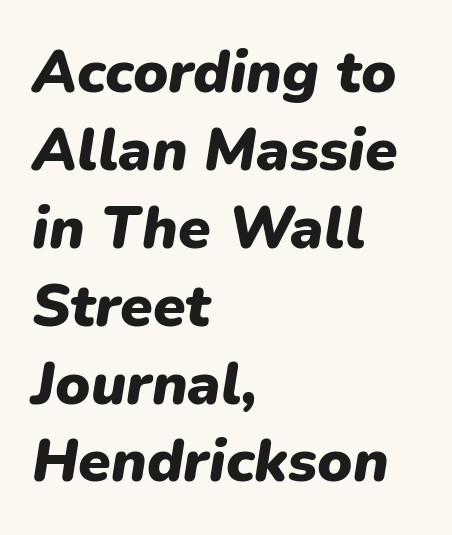
The image shows 59 px heavy type, italic (leaning right); set left-aligned, normal line spacing (1.32x), normal letter spacing, not underlined; low stroke contrast and a medium x-height.
